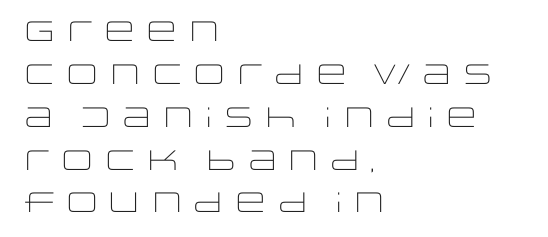
I'd call this a sans setting — the letters go barefoot. The rag falls on the right side of this text block. The letters sit at their default tracking, neither squeezed nor spread. Posture: vertical. Each letter keeps its own natural width here, so spacing adapts to shape. The words here are not underlined.
